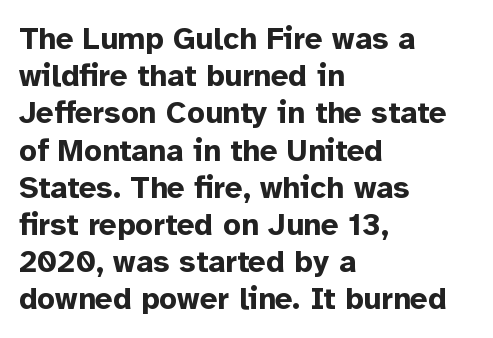
{"serif": "no", "italic": "no", "bold": "yes", "weight": "bold", "width": "normal", "stroke_contrast": "low", "x_height": "medium", "monospaced": "no", "underline": "no", "align": "left", "line_spacing_ratio": 1.2, "letter_spacing": "normal", "letter_spacing_em": 0.0, "glyph_px": 31}
